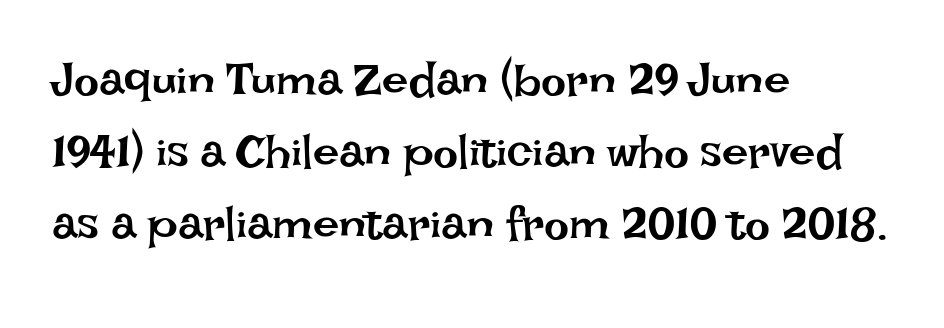
Is this a heavy cut? Hardly; it is regular or lighter. A typesetter would mark this as roman, not italic. Tracking value appears to be zero — textbook default spacing. Baseline-to-baseline distance is the conventional proportion of letter height. These lines stack with their left ends in a neat column. Glance below the letters and you will spot only blank space.
